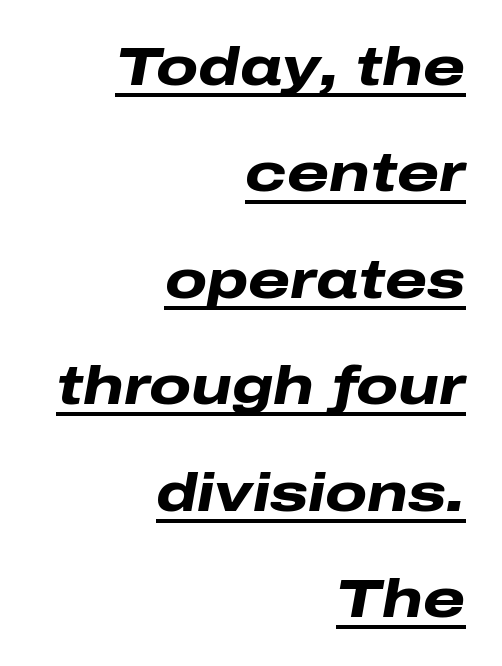
Q: Is the text bold? A: Yes.
Q: Is the text italic (slanted)? A: Yes, it leans right by about 10 degrees.
Q: Is the text underlined? A: Yes.
Q: How is the paragraph aligned? A: Right-aligned.
Q: Is the spacing between letters normal or unusually wide? A: Normal.
Q: Is the spacing between lines tight, normal or loose? A: Loose.
Q: Width (condensed, normal, or wide)? A: Wide.
Q: Stroke contrast? A: Low.
Q: x-height? A: Medium.
Q: Monospaced? A: No.
